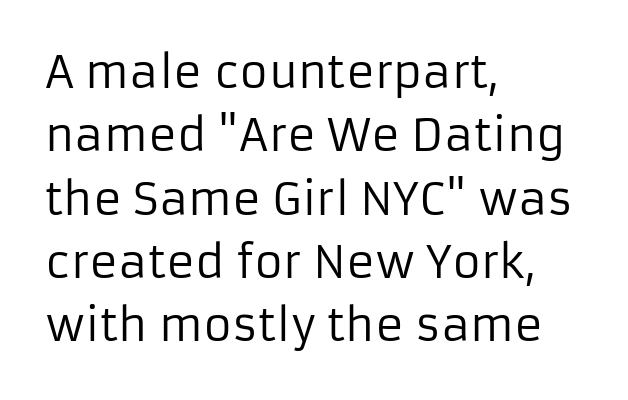
Does extra space separate the letters? No, they use regular spacing. This sample keeps an unexceptional amount of space between lines. The face used here is proportionally spaced, like ordinary book or web type. Short and long lines alike share a common starting point at left. Every character sits straight up, as roman type does. Each stroke keeps to a modest, everyday thickness or less.
